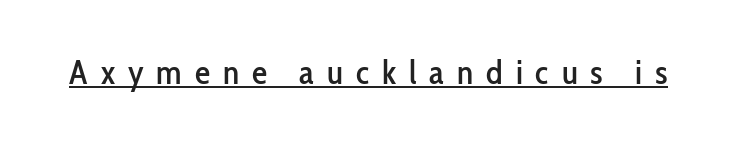
Q: Is the text italic (slanted)? A: No, it is upright.
Q: Is the typeface a serif or a sans-serif typeface? A: Sans-serif.
Q: Is the text underlined? A: Yes.
Q: Is the spacing between letters normal or unusually wide? A: Unusually wide.
Q: Width (condensed, normal, or wide)? A: Condensed.
Q: Stroke contrast? A: Low.
Q: x-height? A: Medium.
Q: Monospaced? A: No.
